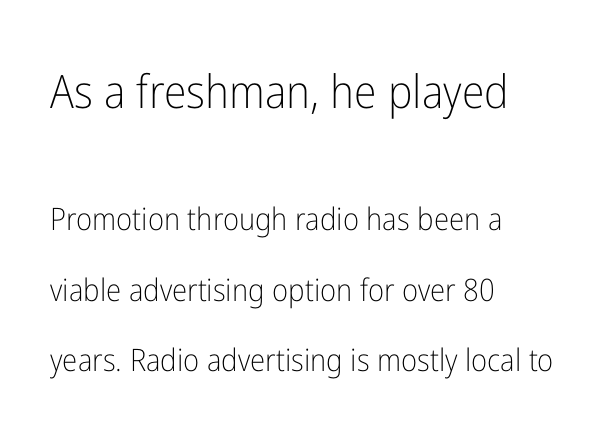
The image shows 46 px light, condensed sans-serif type, upright; set left-aligned, loose line spacing (2.27x), normal letter spacing, not underlined; the first (top) block is 1.48x larger; low stroke contrast and a medium x-height.
